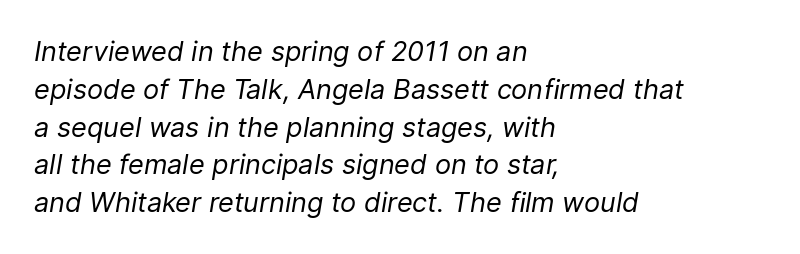
Q: Is the text bold? A: No.
Q: Is the text italic (slanted)? A: Yes, it leans right by about 9 degrees.
Q: Is the text underlined? A: No.
Q: How is the paragraph aligned? A: Left-aligned.
Q: Is the spacing between letters normal or unusually wide? A: Normal.
Q: Is the spacing between lines tight, normal or loose? A: Normal.
